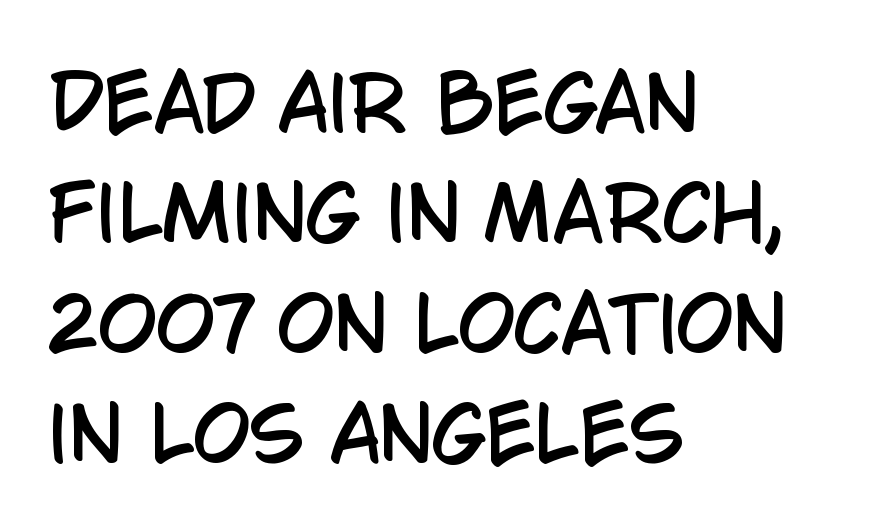
{"serif": "no", "italic": "no", "width": "condensed", "stroke_contrast": "low", "x_height": "large", "monospaced": "no", "underline": "no", "align": "left", "line_spacing": "normal", "line_spacing_ratio": 1.49, "letter_spacing": "normal", "letter_spacing_em": 0.0, "glyph_px": 74}
